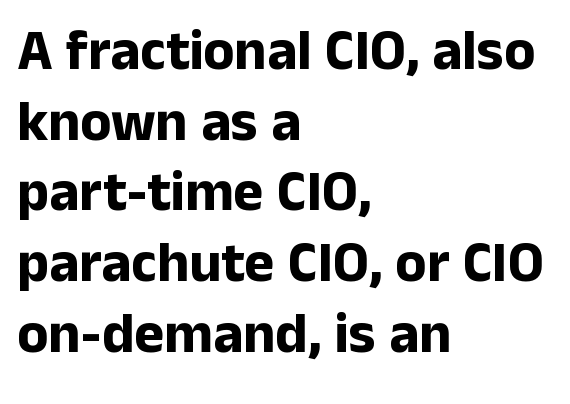
{"serif": "no", "italic": "no", "bold": "yes", "weight": "bold", "width": "normal", "stroke_contrast": "low", "x_height": "medium", "monospaced": "no", "underline": "no", "align": "left", "line_spacing_ratio": 1.24, "letter_spacing": "normal", "letter_spacing_em": 0.0, "glyph_px": 57}
